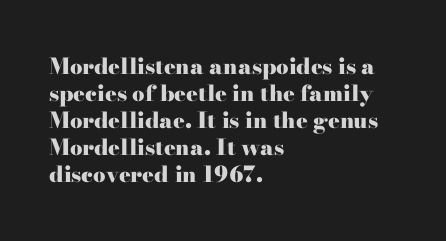
The image shows 22 px bold type, upright; set left-aligned, line spacing 1.23x, normal letter spacing, not underlined.
